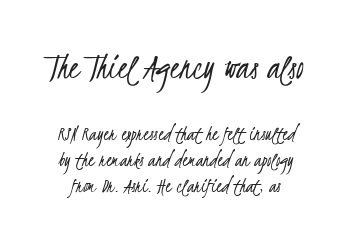
Underlining? Definitely not there. A sans-serif font was chosen for this passage. The rendering keeps characters at their native spacing. Look at the glyph heights: the upper group is clearly the bigger setting. The strokes are not fattened; the text isn't bold. The rendering uses natural spacing where letterforms have individual widths.
